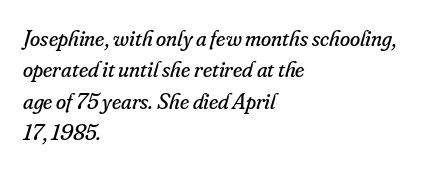
The image shows 23 px text type, italic (leaning right); set left-aligned, normal line spacing (1.36x), normal letter spacing, not underlined.
